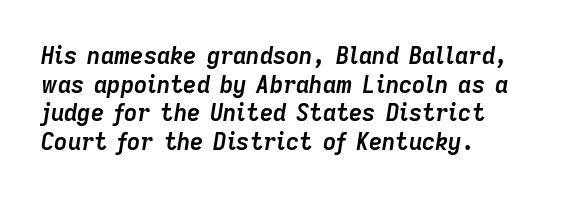
The strip under each line holds only bare page. Glyph-to-glyph distance matches everyday printed text. The lines are quadded left. Would a proofreader flag this as italicized? Yes. A full-strength bold gives these letters their thick strokes.
